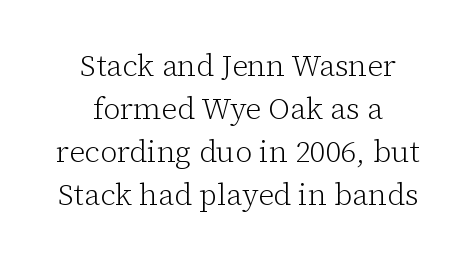
Q: Is the text bold? A: No.
Q: Is the text italic (slanted)? A: No, it is upright.
Q: Is the typeface a serif or a sans-serif typeface? A: Serif.
Q: Is the text underlined? A: No.
Q: How is the paragraph aligned? A: Centered.
Q: Is the spacing between letters normal or unusually wide? A: Normal.
Q: Is the spacing between lines tight, normal or loose? A: Normal.
Q: Width (condensed, normal, or wide)? A: Normal.
Q: Stroke contrast? A: Low.
Q: x-height? A: Medium.
Q: Monospaced? A: No.
